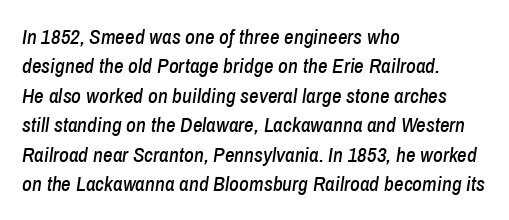
Q: Is the text italic (slanted)? A: Yes, it leans right by about 8 degrees.
Q: Is the text underlined? A: No.
Q: How is the paragraph aligned? A: Left-aligned.
Q: Is the spacing between letters normal or unusually wide? A: Normal.
Q: Is the spacing between lines tight, normal or loose? A: Normal.
